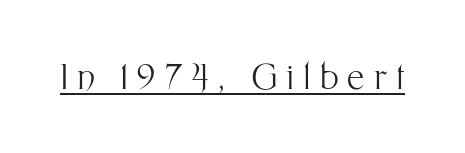
The image shows 35 px light sans-serif type, upright; set unusually wide letter spacing (+0.26 em), underlined; medium stroke contrast and a medium x-height.
